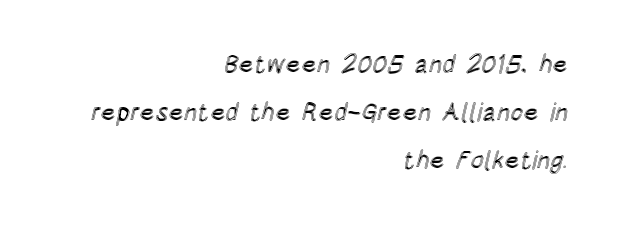
If you drew a ruler down the right edge, every line would touch it. Interline gaps are noticeably wide in this sample. The letterforms sit shoulder to shoulder at normal distance. Check under the words: just untouched page.
